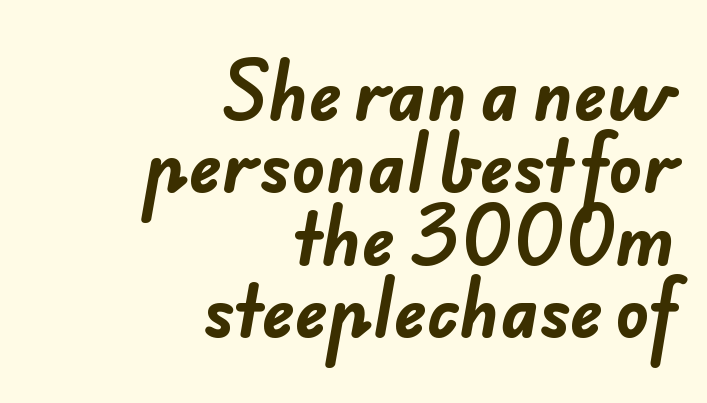
{"serif": "no", "bold": "yes", "weight": "bold", "width": "normal", "stroke_contrast": "low", "x_height": "small", "monospaced": "no", "underline": "no", "align": "right", "line_spacing": "tight", "line_spacing_ratio": 1.05, "letter_spacing": "normal", "letter_spacing_em": 0.0, "glyph_px": 69}
